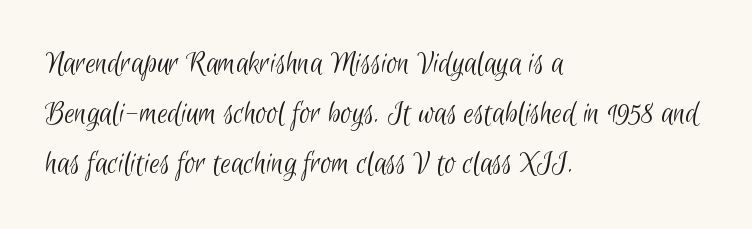
{"serif": "no", "bold": "no", "weight": "light", "width": "condensed", "stroke_contrast": "low", "x_height": "small", "monospaced": "no", "underline": "no", "align": "left", "line_spacing": "normal", "line_spacing_ratio": 1.51, "letter_spacing": "normal", "letter_spacing_em": 0.0, "glyph_px": 33}
